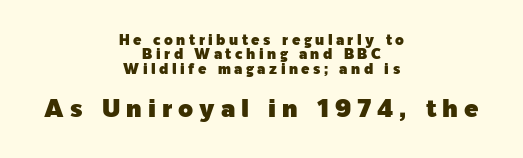
{"italic": "no", "underline": "no", "align": "center", "line_spacing": "tight", "line_spacing_ratio": 1.03, "letter_spacing": "wide", "letter_spacing_em": 0.25, "larger_block": "second", "size_ratio": 1.71, "glyph_px": 24}
